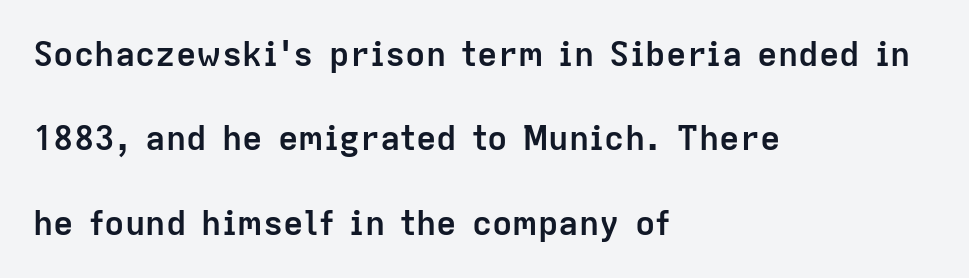
The image shows 34 px semibold sans-serif type, upright; set left-aligned, loose line spacing (2.48x), normal letter spacing, not underlined; low stroke contrast and a medium x-height.
